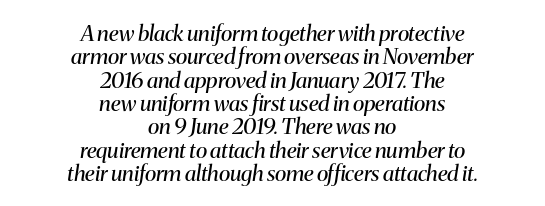
The whole block is typeset with a tilt. One glance says dense: line gaps are narrower than usual. Casual observation: everything's sitting right in the middle. Each row of text sits above clean, open space. This rendering leaves character spacing at its baseline value. Stems here are at most as thick as an everyday book face.
